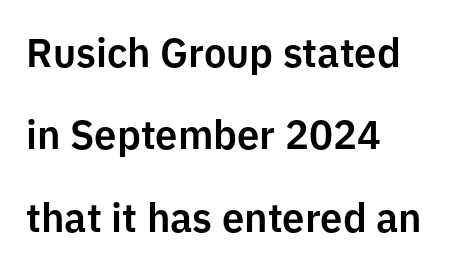
Looks like regular typesetting: each glyph gets only the width it needs. You can tell it's not italic because the verticals are truly vertical. These lines stand farther apart than default settings would place them. These lines keep a tight, regular rhythm from letter to letter. The lines in this sample share a left origin and differ only in where they stop. Grotesque or geometric, the face here clearly has no serifs.
